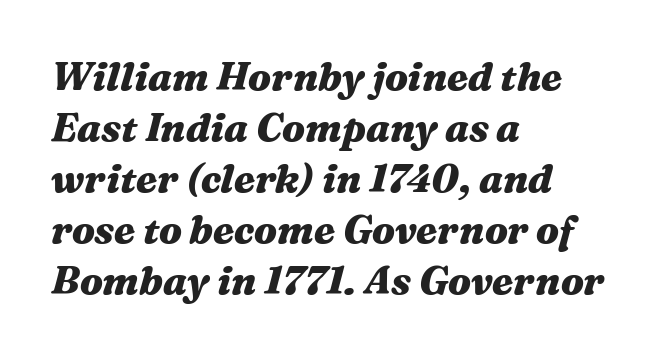
The image shows 39 px heavy, wide type, italic (leaning right); set left-aligned, normal line spacing (1.31x), normal letter spacing, not underlined; medium stroke contrast and a medium x-height.
